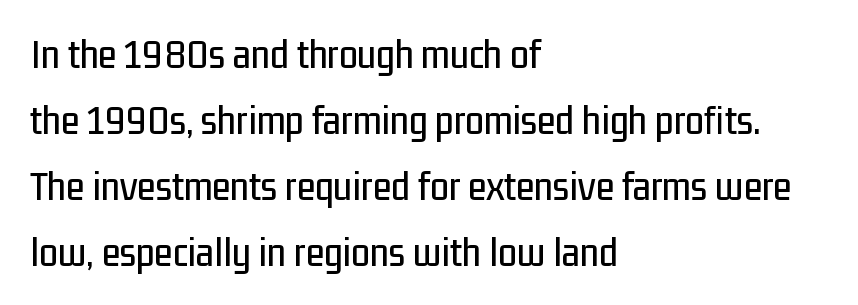
{"serif": "no", "italic": "no", "width": "condensed", "stroke_contrast": "low", "x_height": "medium", "monospaced": "no", "underline": "no", "align": "left", "line_spacing": "normal", "line_spacing_ratio": 1.57, "letter_spacing": "normal", "letter_spacing_em": 0.0, "glyph_px": 42}
